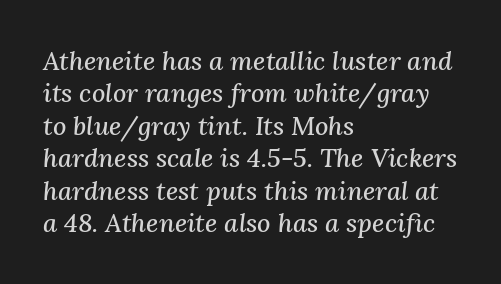
{"italic": "yes", "lean": "right", "slant_degrees": 3, "underline": "no", "align": "left", "line_spacing": "normal", "line_spacing_ratio": 1.25, "letter_spacing": "normal", "letter_spacing_em": 0.0, "glyph_px": 26}
